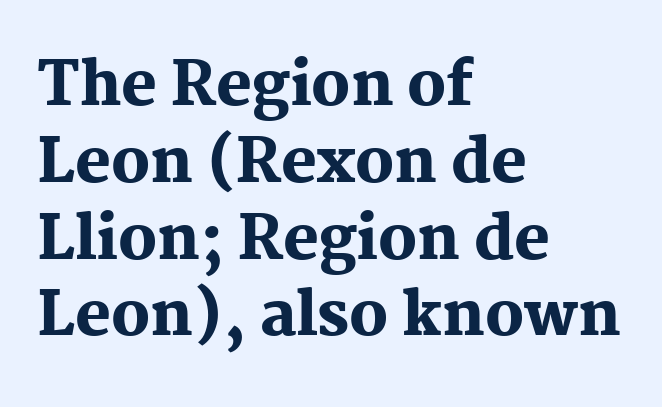
Q: Is the text bold? A: Yes.
Q: Is the text italic (slanted)? A: No, it is upright.
Q: Is the typeface a serif or a sans-serif typeface? A: Serif.
Q: Is the text underlined? A: No.
Q: How is the paragraph aligned? A: Left-aligned.
Q: Is the spacing between letters normal or unusually wide? A: Normal.
Q: Is the spacing between lines tight, normal or loose? A: Normal.
Q: Width (condensed, normal, or wide)? A: Normal.
Q: Stroke contrast? A: Medium.
Q: x-height? A: Medium.
Q: Monospaced? A: No.
